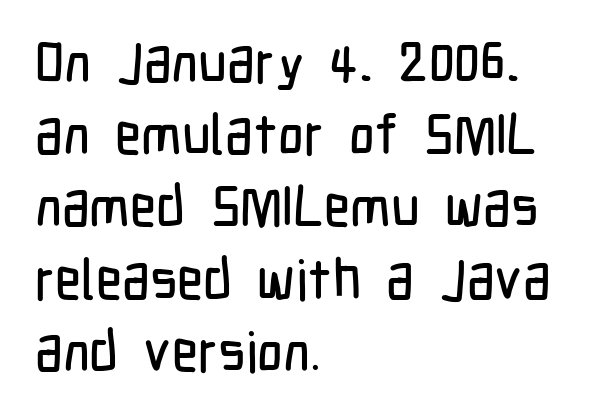
The image shows 56 px condensed sans-serif type, upright; set left-aligned, normal line spacing (1.29x), normal letter spacing, not underlined; low stroke contrast and a medium x-height.
